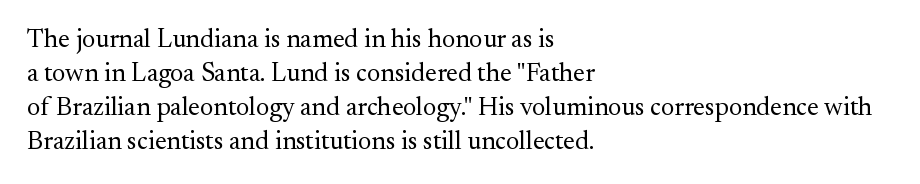
The image shows 26 px text type, upright; set left-aligned, normal line spacing (1.31x), normal letter spacing, not underlined.
